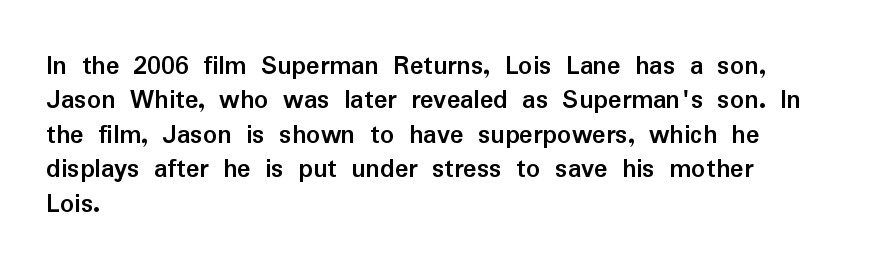
The image shows 28 px semibold sans-serif type, upright; set left-aligned, line spacing 1.23x, normal letter spacing, not underlined; low stroke contrast and a medium x-height.
